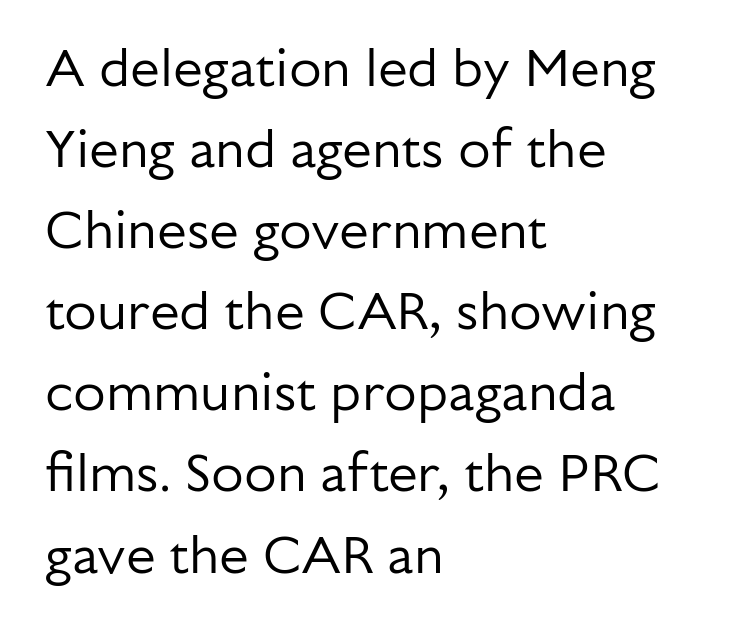
{"serif": "no", "italic": "no", "bold": "no", "weight": "regular", "width": "normal", "stroke_contrast": "low", "x_height": "medium", "monospaced": "no", "underline": "no", "align": "left", "line_spacing": "normal", "line_spacing_ratio": 1.53, "letter_spacing": "normal", "letter_spacing_em": 0.0, "glyph_px": 53}
